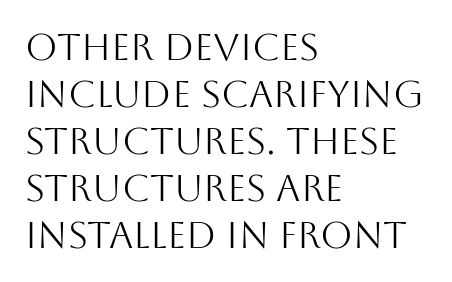
Weight: in the light-to-regular range. Is this a fixed-width face? No — the glyphs have proportional, varying widths. Leading matches the norm, producing a regular column. Anything drawn beneath the words? Only blank space.
